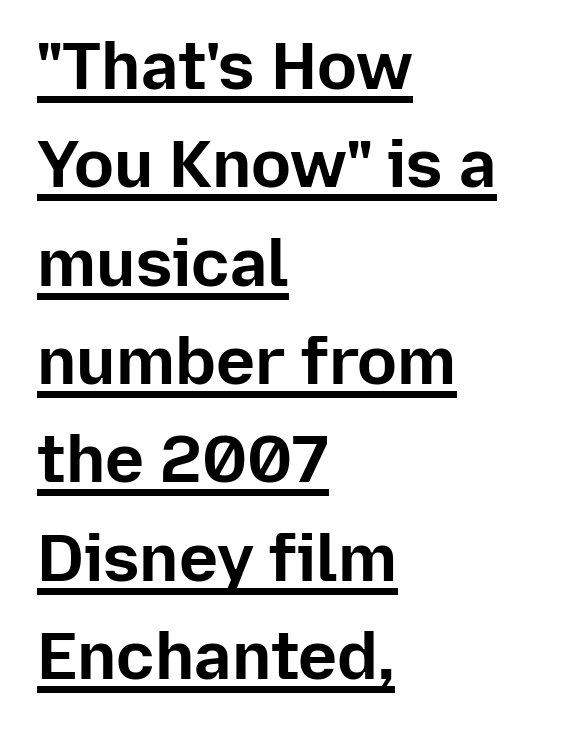
{"serif": "no", "italic": "no", "bold": "yes", "weight": "bold", "width": "normal", "stroke_contrast": "low", "x_height": "medium", "monospaced": "no", "underline": "yes", "align": "left", "line_spacing": "normal", "line_spacing_ratio": 1.49, "letter_spacing": "normal", "letter_spacing_em": 0.0, "glyph_px": 66}
